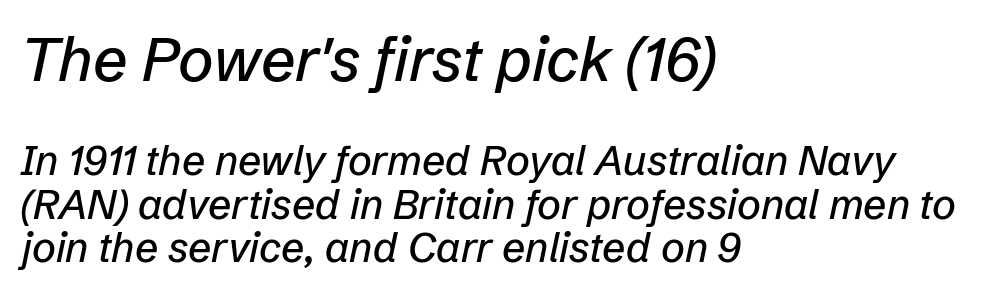
{"italic": "yes", "lean": "right", "slant_degrees": 12, "width": "normal", "stroke_contrast": "low", "x_height": "medium", "monospaced": "no", "underline": "no", "align": "left", "line_spacing": "tight", "line_spacing_ratio": 1.06, "letter_spacing": "normal", "letter_spacing_em": 0.0, "larger_block": "first", "size_ratio": 1.49, "glyph_px": 61}
